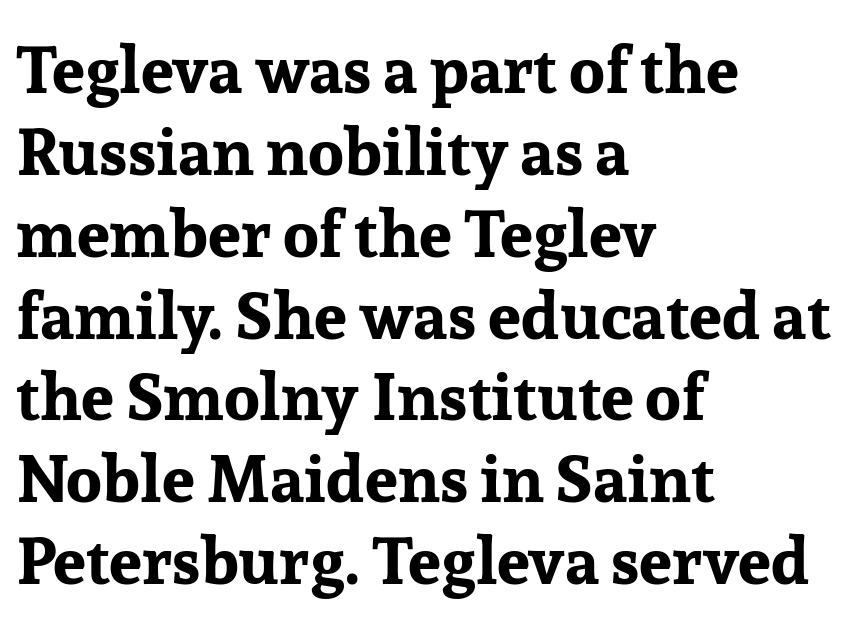
Q: Is the text bold? A: Yes.
Q: Is the text italic (slanted)? A: No, it is upright.
Q: Is the typeface a serif or a sans-serif typeface? A: Serif.
Q: Is the text underlined? A: No.
Q: How is the paragraph aligned? A: Left-aligned.
Q: Is the spacing between letters normal or unusually wide? A: Normal.
Q: Width (condensed, normal, or wide)? A: Normal.
Q: Stroke contrast? A: Low.
Q: x-height? A: Medium.
Q: Monospaced? A: No.
